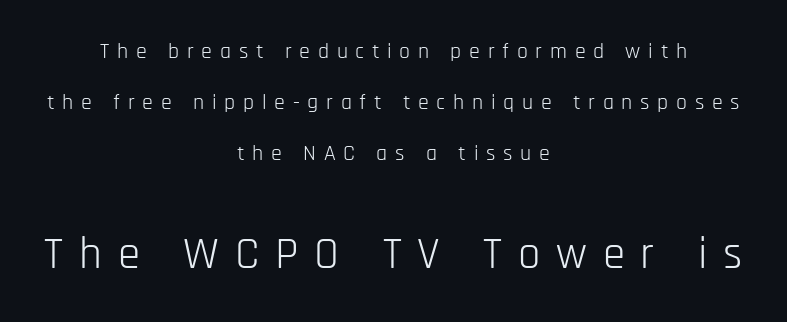
Lines of text with bare space underneath. Quick note: interline space is abundant. Serif or sans? Sans — the stroke terminals are bare. Is the type heavy? It reads as light-to-regular instead.
